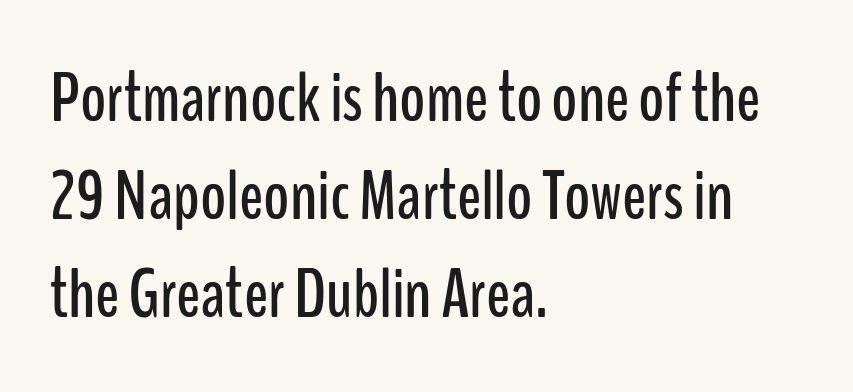
{"serif": "no", "italic": "no", "width": "condensed", "stroke_contrast": "low", "x_height": "medium", "monospaced": "no", "underline": "no", "align": "left", "line_spacing": "normal", "line_spacing_ratio": 1.38, "letter_spacing": "normal", "letter_spacing_em": 0.0, "glyph_px": 71}
